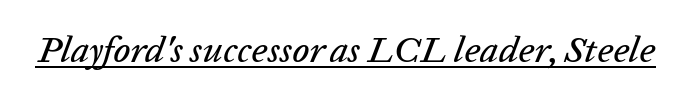
{"italic": "yes", "lean": "right", "slant_degrees": 20, "width": "normal", "stroke_contrast": "low", "x_height": "medium", "monospaced": "no", "underline": "yes", "letter_spacing": "normal", "letter_spacing_em": 0.0, "glyph_px": 37}
